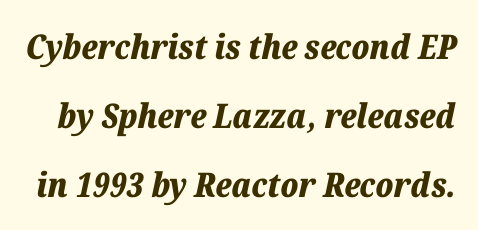
The letters advance in unequal steps, a hallmark of proportional type. Typographic density is high because the face is bold. A bare baseline throughout the passage. The passage shown stacks its lines with a broad gap. Designer's note — italics engaged.
